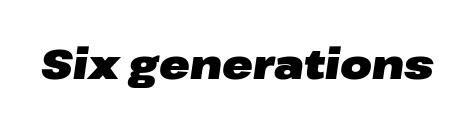
The image shows 41 px heavy, wide type, italic (leaning right); set normal letter spacing, not underlined; low stroke contrast and a medium x-height.
